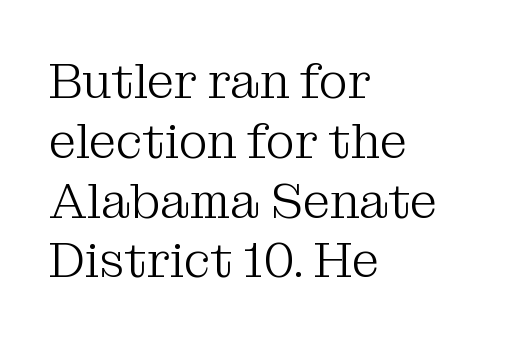
The image shows 49 px light serif type, upright; set left-aligned, line spacing 1.22x, normal letter spacing, not underlined; medium stroke contrast and a medium x-height.
